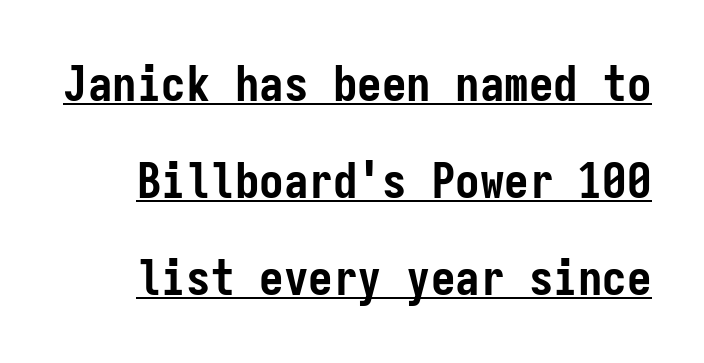
The image shows 49 px semibold, condensed sans-serif type, upright, monospaced; set loose line spacing (1.98x), normal letter spacing, underlined; low stroke contrast and a medium x-height.
